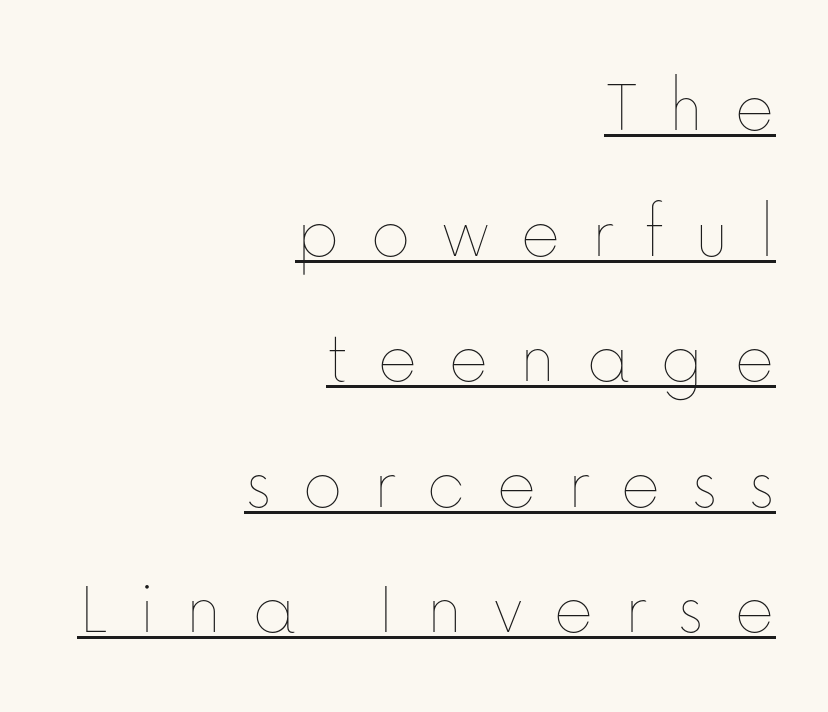
{"italic": "no", "bold": "no", "weight": "thin", "width": "normal", "stroke_contrast": "low", "x_height": "medium", "monospaced": "no", "underline": "yes", "align": "right", "line_spacing": "normal", "line_spacing_ratio": 1.63, "letter_spacing": "wide", "letter_spacing_em": 0.39, "glyph_px": 77}
